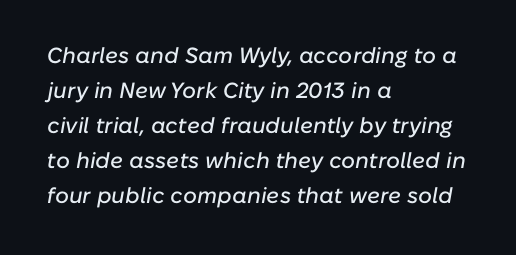
Q: Is the text italic (slanted)? A: Yes, it leans right by about 10 degrees.
Q: Is the text underlined? A: No.
Q: How is the paragraph aligned? A: Left-aligned.
Q: Is the spacing between letters normal or unusually wide? A: Normal.
Q: Is the spacing between lines tight, normal or loose? A: Normal.
